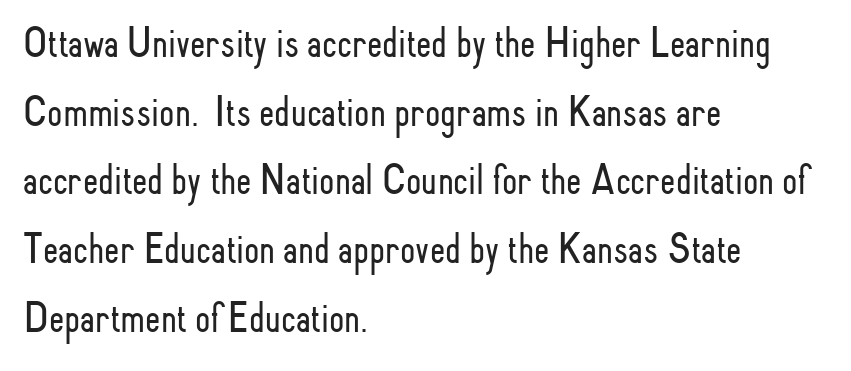
Nothing sits at the stroke ends, so this counts as sans-serif. Does extra space separate the letters? No, they use regular spacing. Successive baselines arrive at the customary interval. This is the regular roman posture of the typeface.
